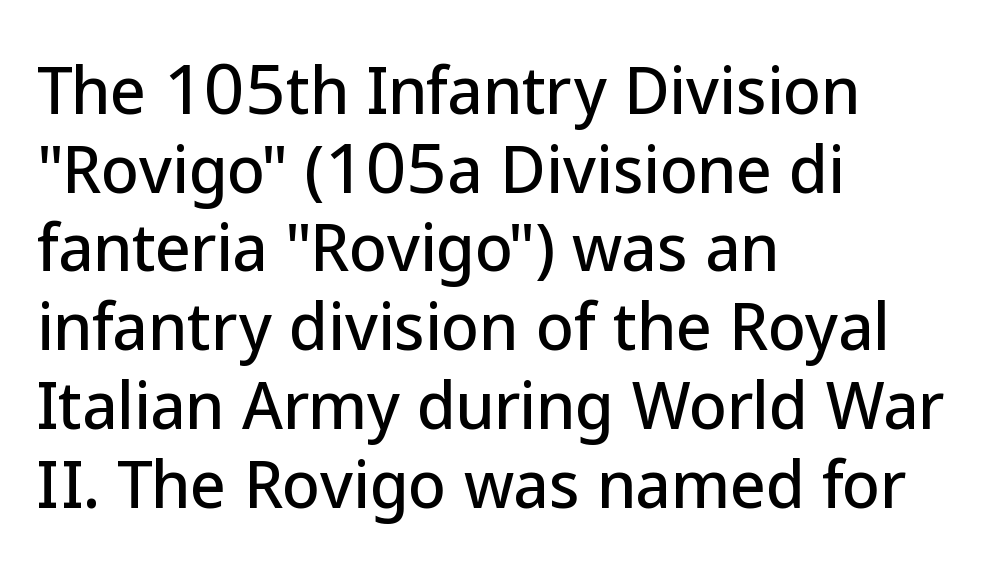
{"serif": "no", "italic": "no", "width": "normal", "stroke_contrast": "low", "x_height": "medium", "monospaced": "no", "underline": "no", "align": "left", "line_spacing": "normal", "line_spacing_ratio": 1.27, "letter_spacing": "normal", "letter_spacing_em": 0.0, "glyph_px": 62}
